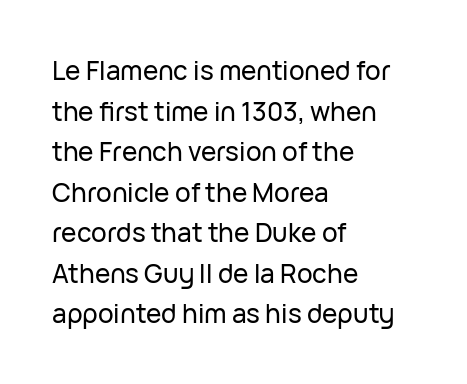
The image shows 26 px text type, upright; set left-aligned, normal line spacing (1.56x), normal letter spacing, not underlined.
